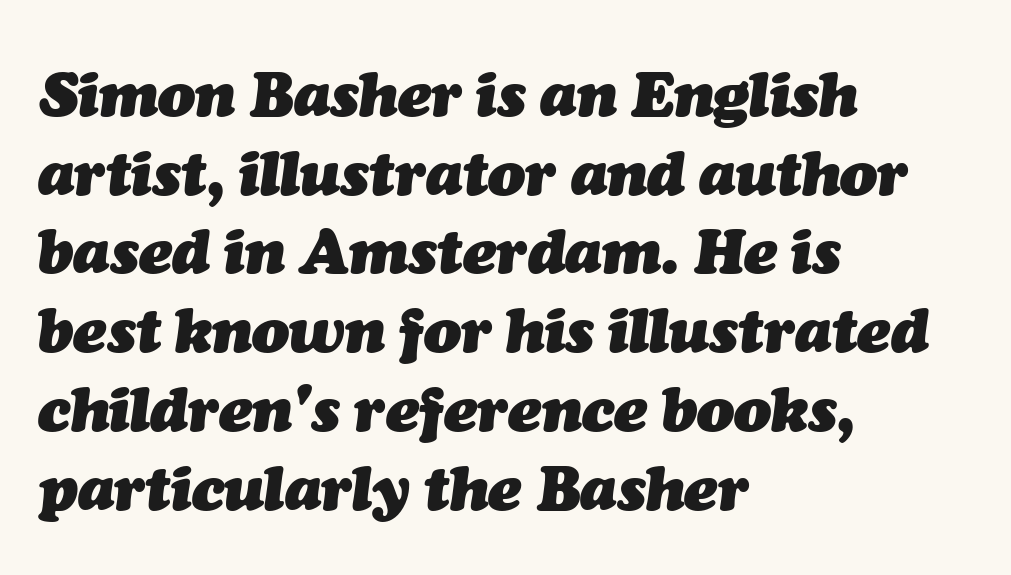
Q: Is the text bold? A: Yes.
Q: Is the text italic (slanted)? A: Yes, it leans right by about 7 degrees.
Q: Is the text underlined? A: No.
Q: How is the paragraph aligned? A: Left-aligned.
Q: Is the spacing between letters normal or unusually wide? A: Normal.
Q: Is the spacing between lines tight, normal or loose? A: Normal.
Q: Width (condensed, normal, or wide)? A: Normal.
Q: Stroke contrast? A: Medium.
Q: x-height? A: Medium.
Q: Monospaced? A: No.
